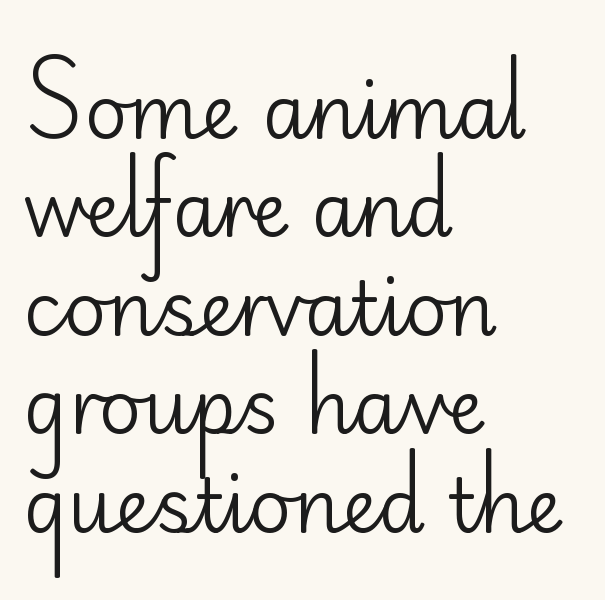
Varying glyph widths throughout — classic text-font behaviour. Stem width sits at or under what a default text font uses. In terms of letterspacing, this is plain default setting. Tall strokes in this sample are plumb rather than angled. Beneath every word, the page is bare. If you drew a ruler down the left edge, every line would touch it.
